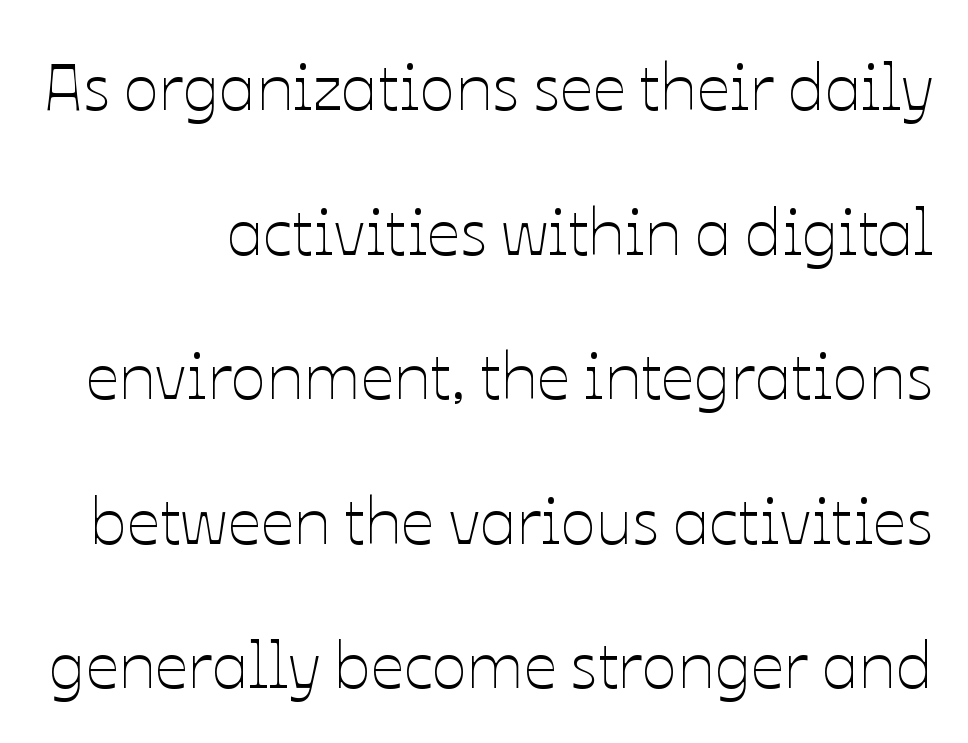
Think of a printed novel: that variable character pitch is what you see here. Just letters on the line, the space beneath them empty. No letter is thick-stroked: the sample isn't bold. Every character sits straight up, as roman type does. Between one letter and the next there's only the usual sliver of space.
